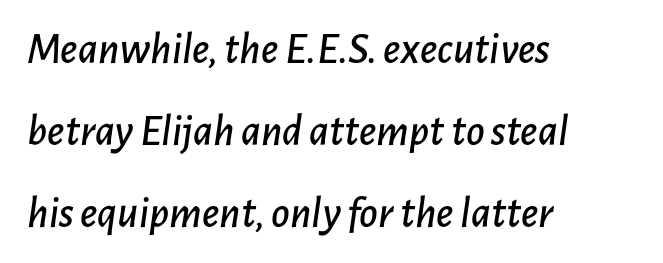
{"italic": "yes", "lean": "right", "slant_degrees": 7, "width": "normal", "stroke_contrast": "low", "x_height": "medium", "monospaced": "no", "underline": "no", "align": "left", "line_spacing_ratio": 1.82, "letter_spacing": "normal", "letter_spacing_em": 0.0, "glyph_px": 45}
